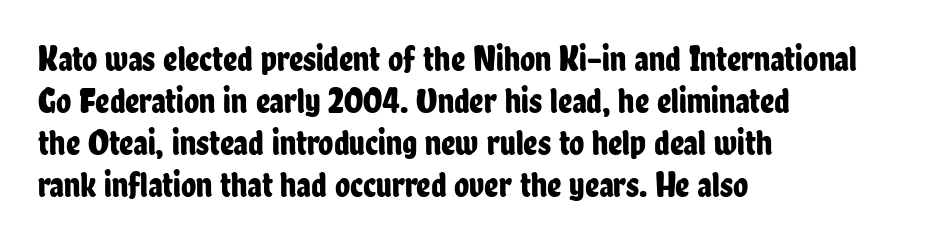
Q: Is the text italic (slanted)? A: No, it is upright.
Q: Is the typeface a serif or a sans-serif typeface? A: Sans-serif.
Q: Is the text underlined? A: No.
Q: How is the paragraph aligned? A: Left-aligned.
Q: Is the spacing between letters normal or unusually wide? A: Normal.
Q: Width (condensed, normal, or wide)? A: Condensed.
Q: Stroke contrast? A: Low.
Q: x-height? A: Medium.
Q: Monospaced? A: No.
